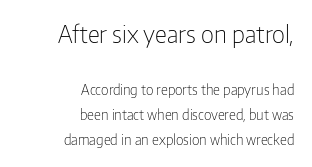
Q: Is the text bold? A: No.
Q: Is the text italic (slanted)? A: No, it is upright.
Q: Is the text underlined? A: No.
Q: How is the paragraph aligned? A: Right-aligned.
Q: Is the spacing between letters normal or unusually wide? A: Normal.
Q: Which block of text is set in a larger size, the first (top) or the second (bottom)? A: The first (top) one.
